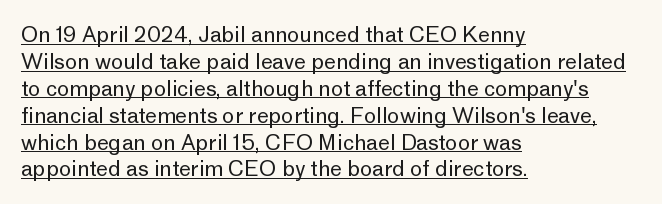
Notice how descenders clear the ascenders below comfortably — that's standard leading. Quick note: underline on. Italic? Not at all — the glyphs are vertical. Does extra space separate the letters? No, they use regular spacing.
